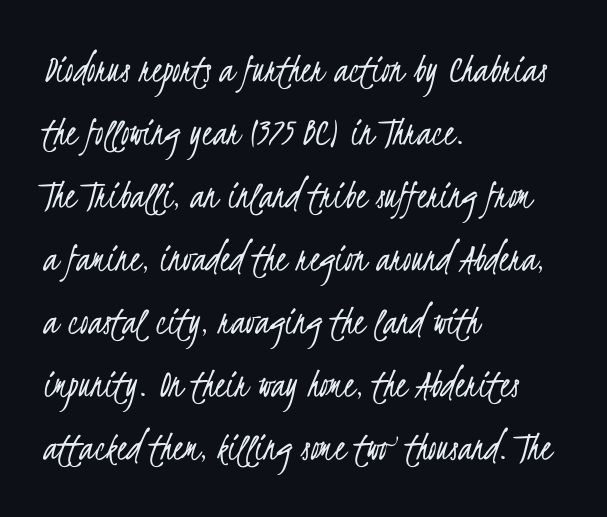
The letterforms sit shoulder to shoulder at normal distance. Lines of text with bare space underneath. Successive baselines arrive at the customary interval. Do the characters align in a grid? No, the font is proportional. The letters carry no serifs — their stems end cleanly without finishing strokes. No chunkiness to these letters — they're not bold.
